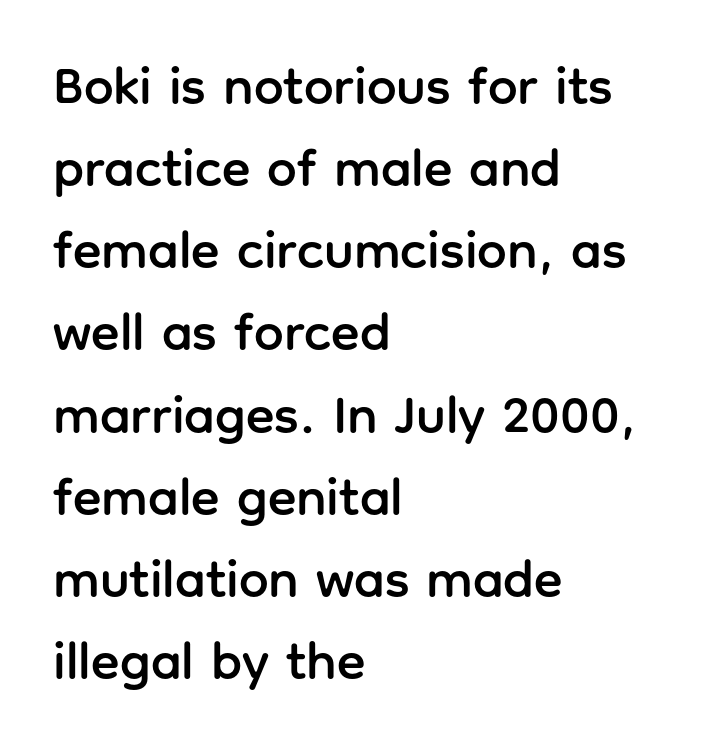
The passage shown is typed in a proportional face where columns would drift. Posture: upright roman. Descenders hang freely into open space. The rendering anchors every line to the left-hand side. Regarding serifs, this sample does without them.
